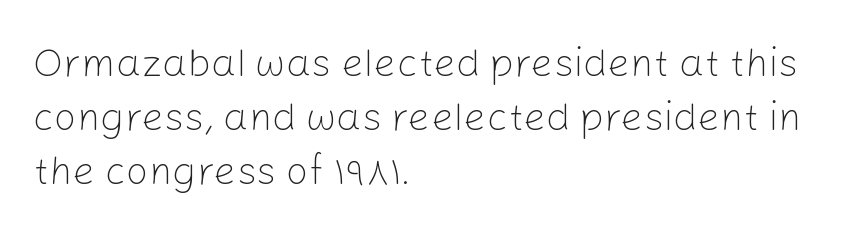
The image shows 40 px light sans-serif type, upright; set left-aligned, normal line spacing (1.35x), normal letter spacing, not underlined; low stroke contrast and a medium x-height.
